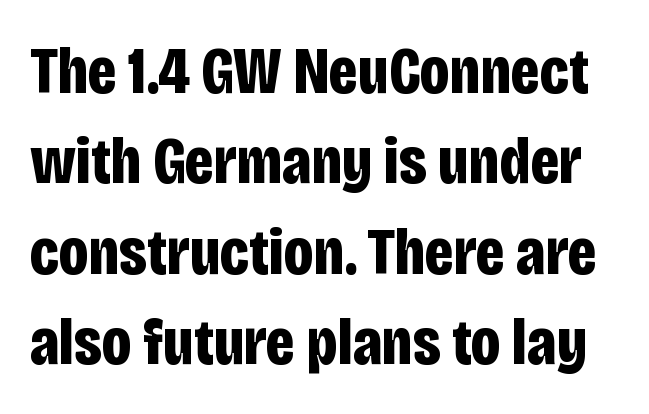
The image shows 67 px bold, condensed sans-serif type, upright; set normal line spacing (1.35x), normal letter spacing, not underlined; low stroke contrast and a large x-height.
